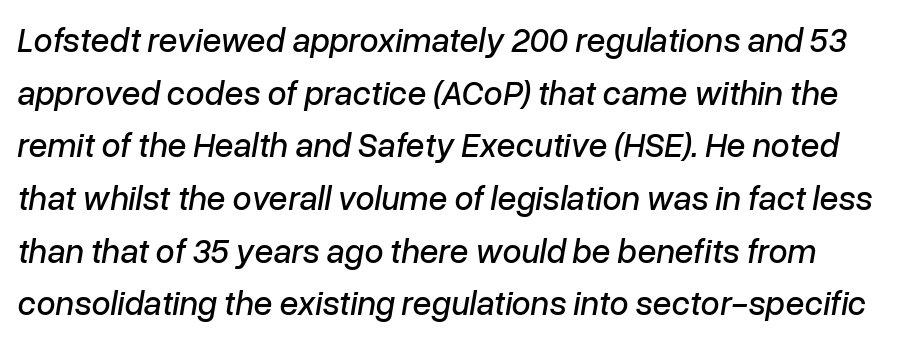
{"italic": "yes", "lean": "right", "slant_degrees": 10, "width": "normal", "stroke_contrast": "low", "x_height": "medium", "monospaced": "no", "underline": "no", "line_spacing": "normal", "line_spacing_ratio": 1.55, "letter_spacing": "normal", "letter_spacing_em": 0.0, "glyph_px": 34}
